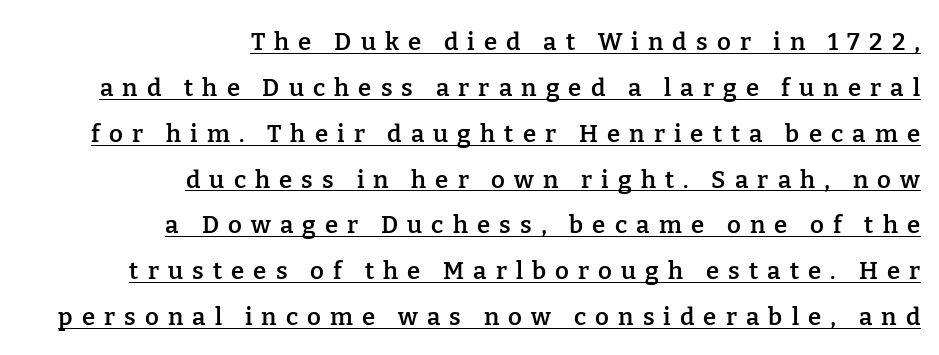
Q: Is the text bold? A: Semi-bold.
Q: Is the text italic (slanted)? A: No, it is upright.
Q: Is the text underlined? A: Yes.
Q: How is the paragraph aligned? A: Right-aligned.
Q: Is the spacing between letters normal or unusually wide? A: Unusually wide.
Q: Is the spacing between lines tight, normal or loose? A: Loose.
